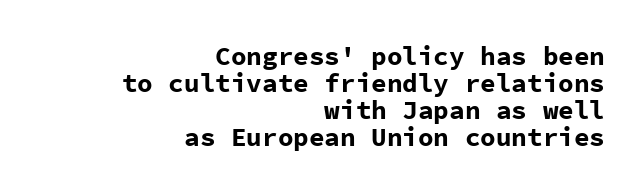
One-word summary of the alignment: right. Lines of text with bare space underneath. Set as a true bold cut, around the 700 mark. This sample uses plain, unmodified letter spacing. Style check: upright.
